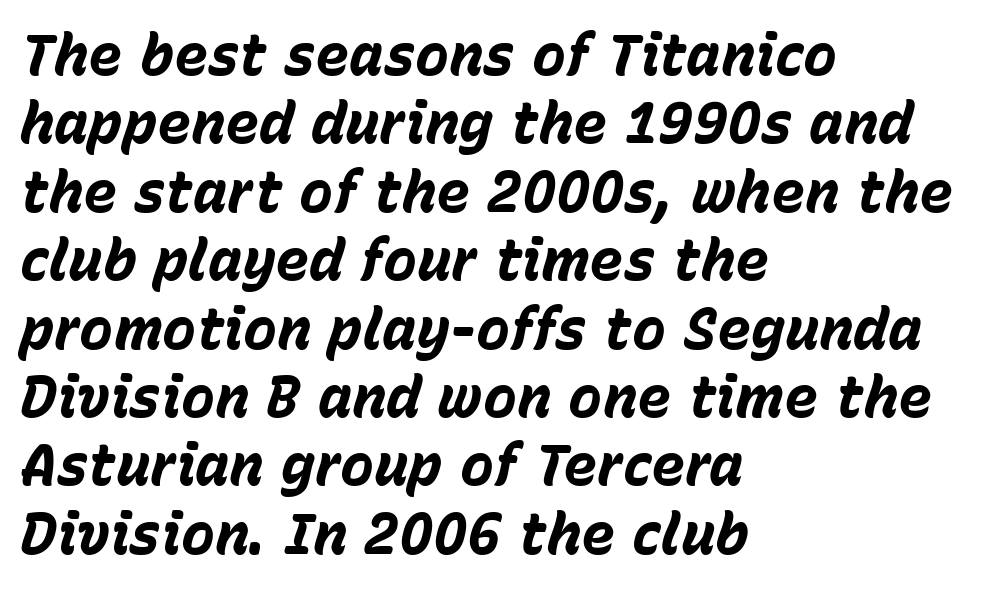
I'd describe the lettering as bold — thick and assertive. The text block is weighted toward the left margin, trailing off unevenly rightward. The rendering applies a slant to the glyphs. These lines keep a tight, regular rhythm from letter to letter.
